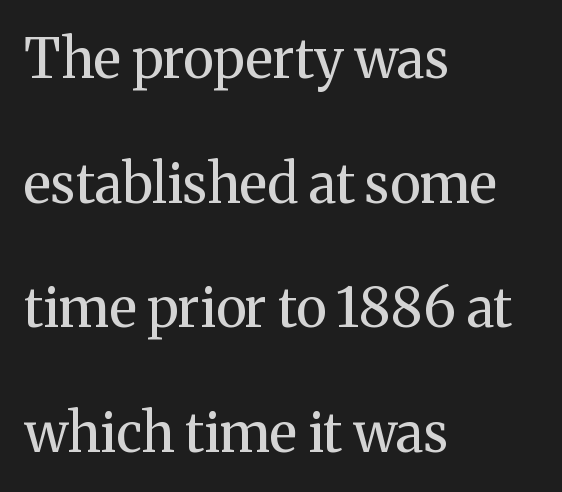
{"serif": "yes", "italic": "no", "bold": "no", "weight": "regular", "width": "normal", "stroke_contrast": "medium", "x_height": "medium", "monospaced": "no", "underline": "no", "align": "left", "line_spacing": "loose", "line_spacing_ratio": 2.31, "letter_spacing": "normal", "letter_spacing_em": 0.0, "glyph_px": 54}
